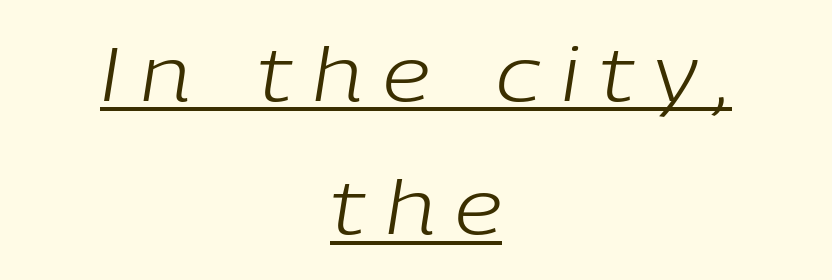
Q: Is the text bold? A: No.
Q: Is the text italic (slanted)? A: Yes, it leans right by about 9 degrees.
Q: Is the text underlined? A: Yes.
Q: How is the paragraph aligned? A: Centered.
Q: Is the spacing between letters normal or unusually wide? A: Unusually wide.
Q: Width (condensed, normal, or wide)? A: Normal.
Q: Stroke contrast? A: Low.
Q: x-height? A: Medium.
Q: Monospaced? A: No.
